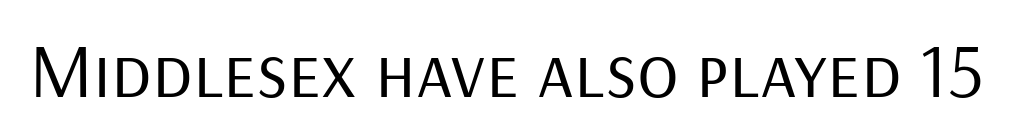
The image shows 77 px regular-weight sans-serif type, upright; set normal letter spacing, not underlined; low stroke contrast and a medium x-height.
